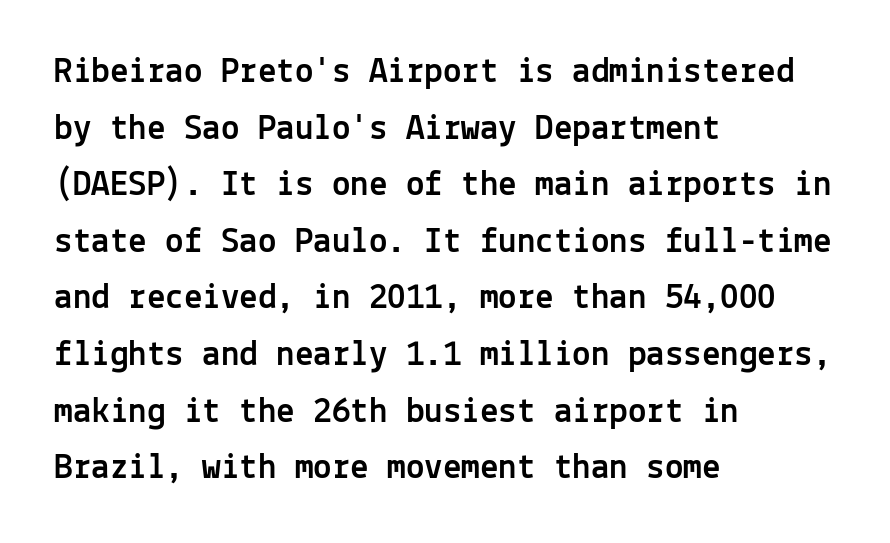
{"serif": "no", "italic": "no", "width": "normal", "x_height": "medium", "monospaced": "yes", "underline": "no", "align": "left", "line_spacing": "normal", "line_spacing_ratio": 1.53, "letter_spacing": "normal", "letter_spacing_em": 0.0, "glyph_px": 37}
